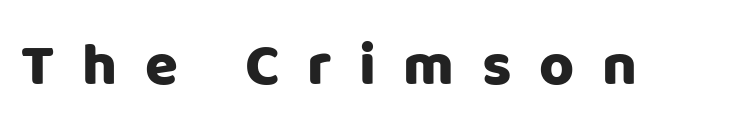
{"serif": "no", "italic": "no", "width": "normal", "stroke_contrast": "low", "x_height": "large", "monospaced": "no", "underline": "no", "letter_spacing": "wide", "letter_spacing_em": 0.46, "glyph_px": 60}
